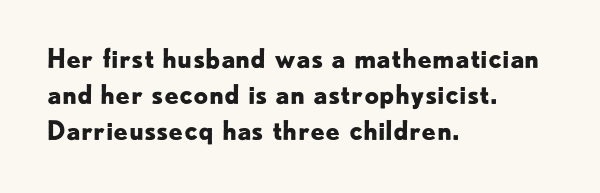
Weight: bold. Inter-character spacing is left at the font's built-in metrics. Check the space under the baseline: it is left empty. These lines sit exactly where default settings would place them. Compared with a centered layout, this one pins lines to the left instead.
